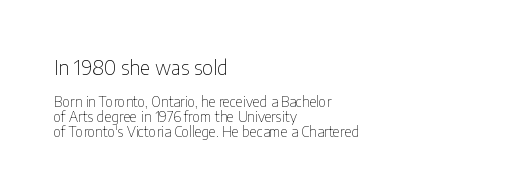
The words here are not underlined. Bigger letters appear in the top chunk; the bottom chunk is reduced. The font is comparable to plain body text, perhaps lighter. Leftover space on each line is placed entirely after the last word. The axis of the letterforms is exactly vertical. Quick note: interline space is minimal.
